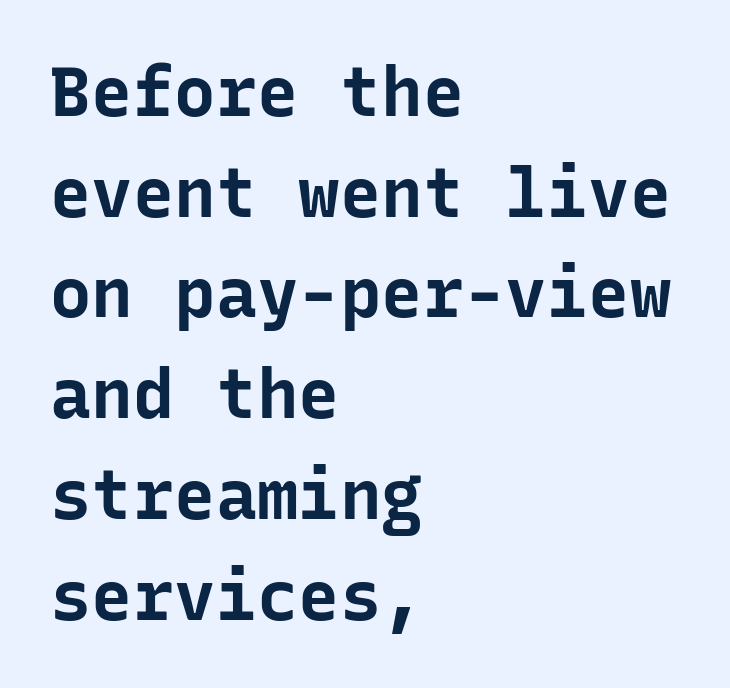
Type style note: lacks serifs. The letterforms sit shoulder to shoulder at normal distance. Quick note: underline off. If you drew a ruler down the left edge, every line would touch it. The vertical gap from one line to the next is medium.
